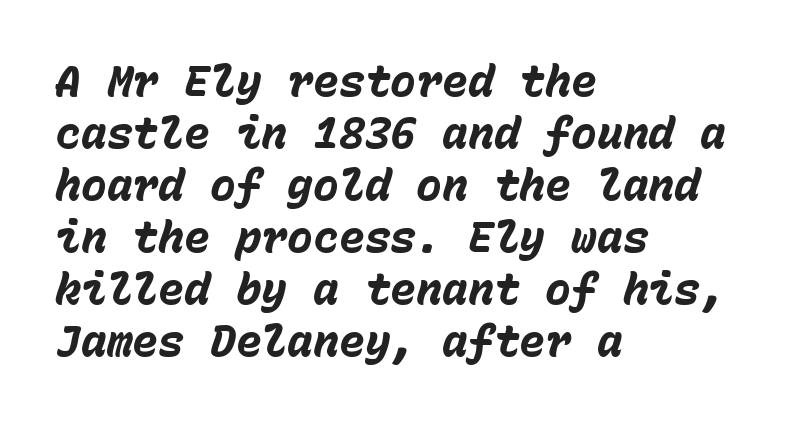
The image shows 43 px heavy type, italic (leaning right), monospaced; set left-aligned, line spacing 1.21x, normal letter spacing, not underlined; low stroke contrast and a medium x-height.
